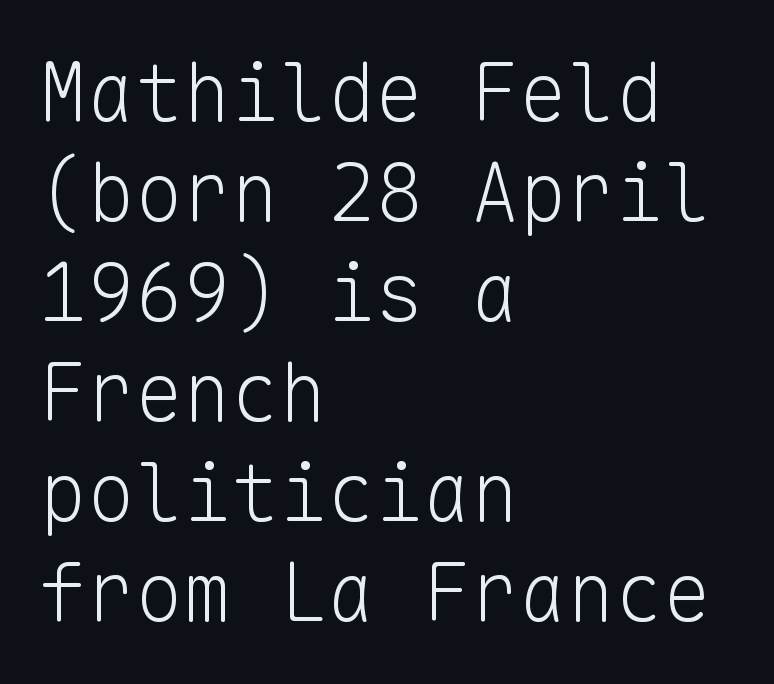
Unlike italic type, these characters show no tilt at all. Interline gaps are of average width in this sample. Stem width sits at or under what a default text font uses. Do the characters align in a grid? Yes, the font is monospaced. The rendering keeps characters at their native spacing. Any mark beneath the type? The region is blank.
